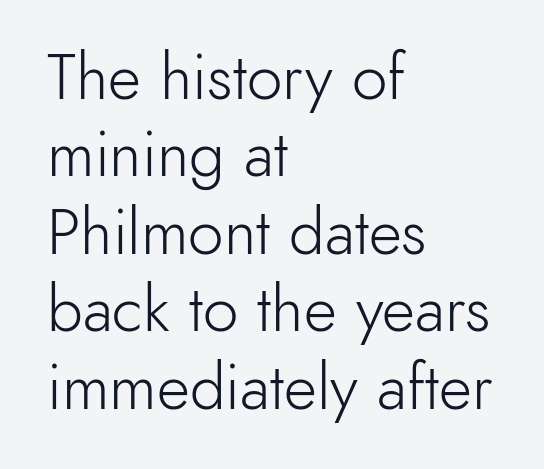
{"serif": "no", "italic": "no", "bold": "no", "weight": "light", "width": "normal", "x_height": "small", "monospaced": "no", "underline": "no", "align": "left", "line_spacing_ratio": 1.21, "letter_spacing": "normal", "letter_spacing_em": 0.0, "glyph_px": 64}
